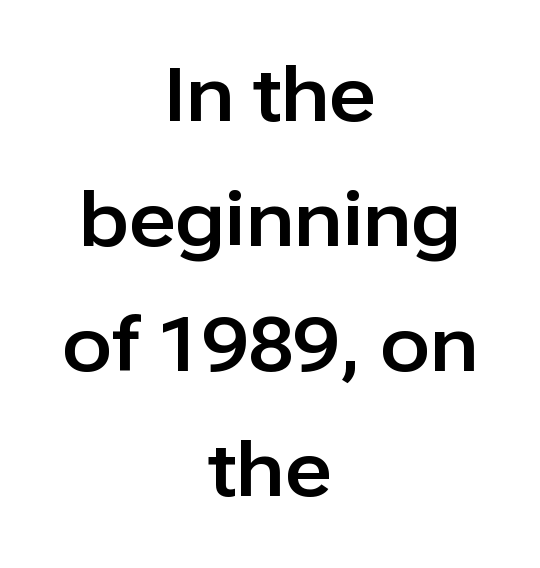
The image shows 74 px sans-serif type, upright; set centered, normal line spacing (1.69x), normal letter spacing, not underlined; low stroke contrast and a medium x-height.
